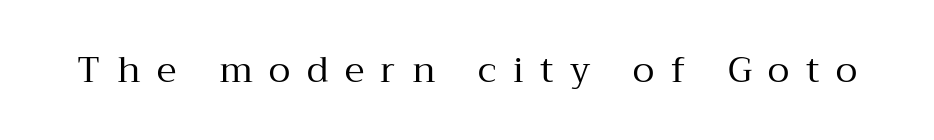
Q: Is the text bold? A: No.
Q: Is the text italic (slanted)? A: No, it is upright.
Q: Is the typeface a serif or a sans-serif typeface? A: Serif.
Q: Is the text underlined? A: No.
Q: Is the spacing between letters normal or unusually wide? A: Unusually wide.
Q: Width (condensed, normal, or wide)? A: Normal.
Q: Stroke contrast? A: Medium.
Q: x-height? A: Medium.
Q: Monospaced? A: No.
